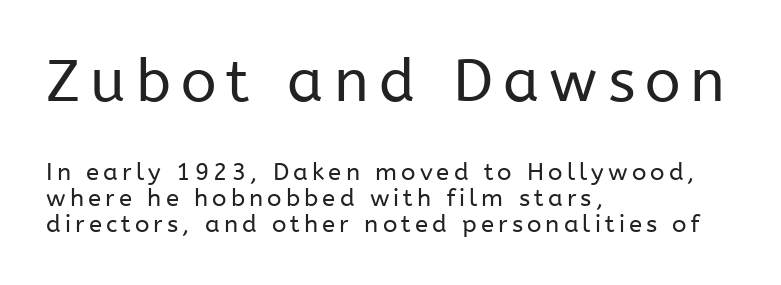
{"serif": "no", "italic": "no", "bold": "no", "weight": "regular", "width": "normal", "stroke_contrast": "low", "x_height": "medium", "monospaced": "no", "underline": "no", "align": "left", "line_spacing": "tight", "line_spacing_ratio": 1.08, "larger_block": "first", "size_ratio": 2.46, "glyph_px": 59}
